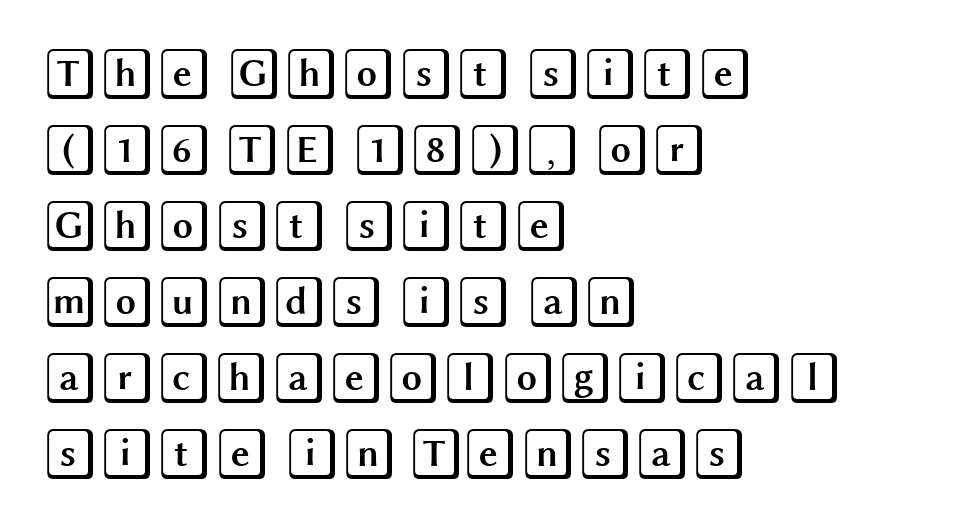
{"italic": "no", "width": "wide", "x_height": "large", "underline": "no", "align": "left", "line_spacing": "normal", "line_spacing_ratio": 1.46, "letter_spacing": "normal", "letter_spacing_em": 0.0, "glyph_px": 52}
